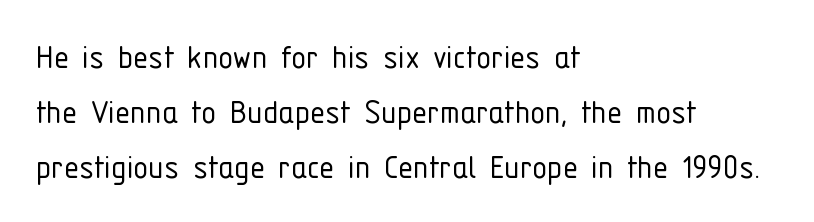
{"serif": "no", "italic": "no", "bold": "no", "weight": "light", "width": "condensed", "stroke_contrast": "low", "x_height": "medium", "monospaced": "no", "underline": "no", "align": "left", "line_spacing": "normal", "line_spacing_ratio": 1.45, "letter_spacing": "normal", "letter_spacing_em": 0.0, "glyph_px": 38}
